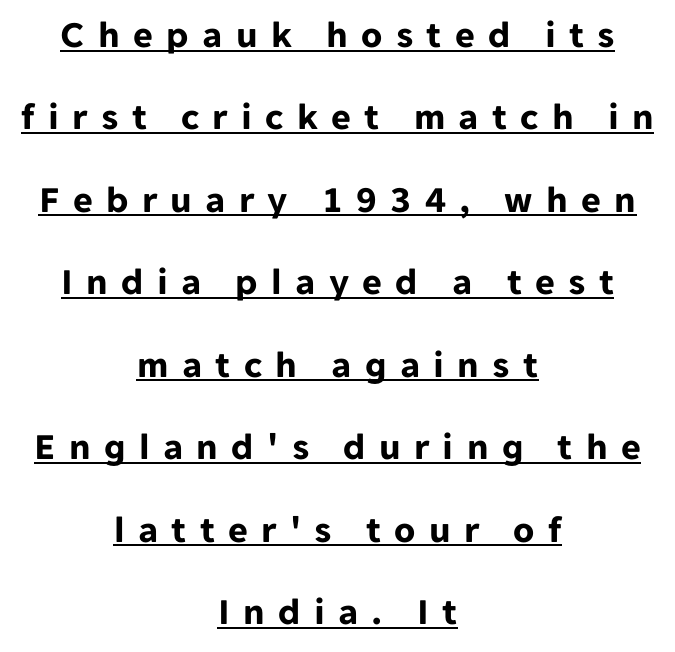
Does the lettering tilt? It doesn't — this is upright. These lines are composed in type without serifs. I'd describe the lettering as bold — thick and assertive. How are the letters spaced? Widely, with obvious added tracking.
